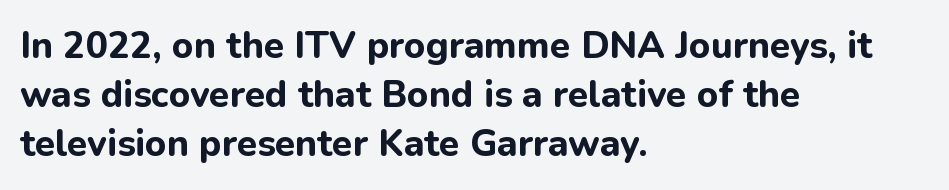
Nothing sits at the stroke ends, so this counts as sans-serif. Every row of glyphs begins at an identical x-position on the left. Compared with typical paragraphs, the rows here are spaced about the same. The face used here is rendered with its standard letterfit.
